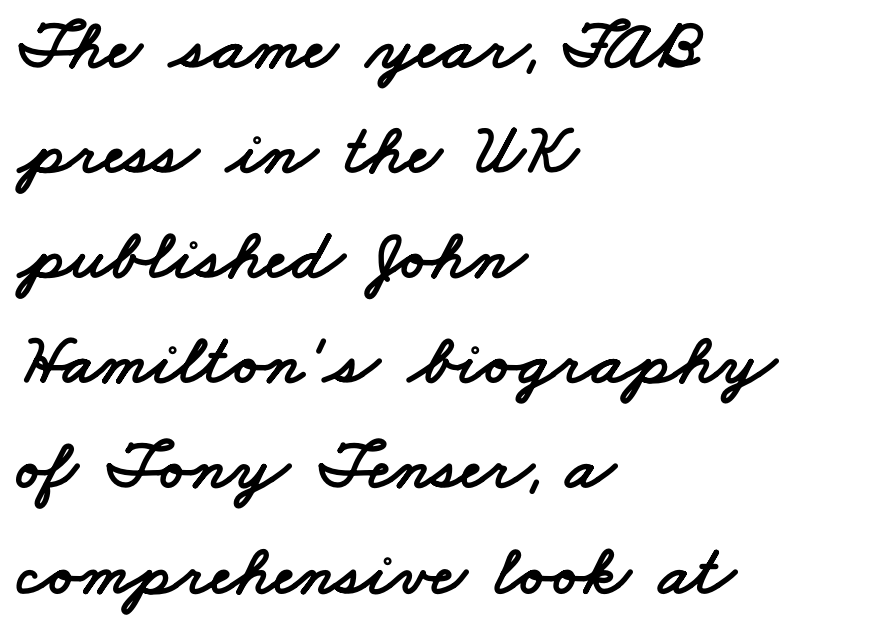
Q: Is the typeface a serif or a sans-serif typeface? A: Sans-serif.
Q: Is the text underlined? A: No.
Q: How is the paragraph aligned? A: Left-aligned.
Q: Is the spacing between letters normal or unusually wide? A: Normal.
Q: Is the spacing between lines tight, normal or loose? A: Normal.
Q: Width (condensed, normal, or wide)? A: Wide.
Q: Stroke contrast? A: Low.
Q: x-height? A: Small.
Q: Monospaced? A: No.
